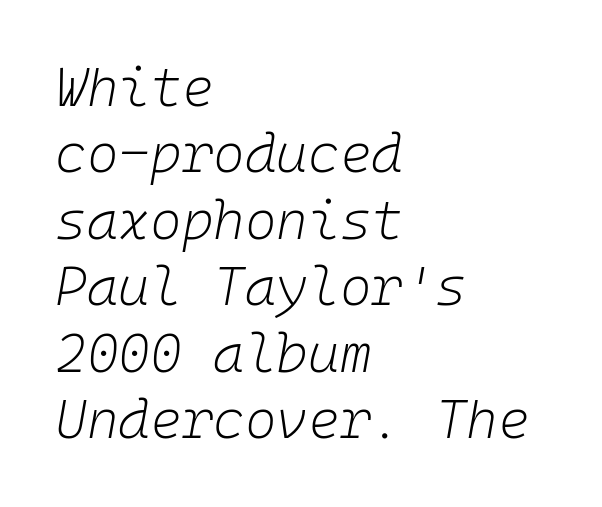
The letterforms sit shoulder to shoulder at normal distance. Yep, that's italic — everything's leaning. Nothing heavy about these letters — not bold at all. Just letters on the line, the space beneath them empty. This rendering uses left alignment, leaving the right contour irregular. Monospaced: the letters line up in strict vertical columns.
